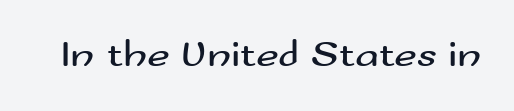
{"serif": "no", "italic": "no", "bold": "no", "weight": "regular", "width": "wide", "stroke_contrast": "medium", "x_height": "small", "monospaced": "no", "underline": "no", "letter_spacing": "normal", "letter_spacing_em": 0.0, "glyph_px": 39}
